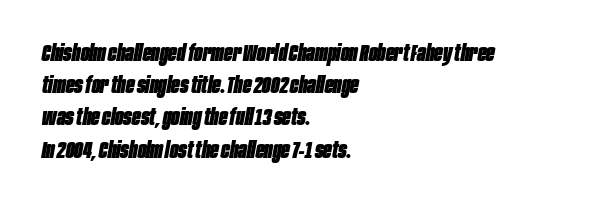
Caption: bold face, heavy strokes. Nothing unusual about the tracking: characters are spaced as the font intends. If you measured baseline to baseline, you'd find a middling distance. The space beneath each line is pristine and unruled. The setting favours the left margin, as ordinary paragraphs usually do. The axis of the letterforms is tilted away from vertical.
